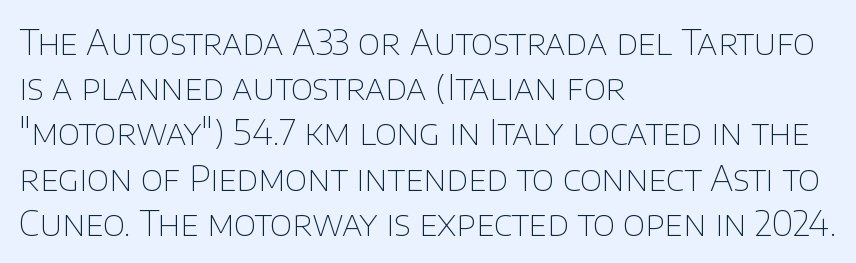
Q: Is the text bold? A: No.
Q: Is the text italic (slanted)? A: No, it is upright.
Q: Is the typeface a serif or a sans-serif typeface? A: Sans-serif.
Q: Is the text underlined? A: No.
Q: How is the paragraph aligned? A: Left-aligned.
Q: Is the spacing between letters normal or unusually wide? A: Normal.
Q: Is the spacing between lines tight, normal or loose? A: Normal.
Q: Width (condensed, normal, or wide)? A: Normal.
Q: Stroke contrast? A: Low.
Q: x-height? A: Large.
Q: Monospaced? A: No.
